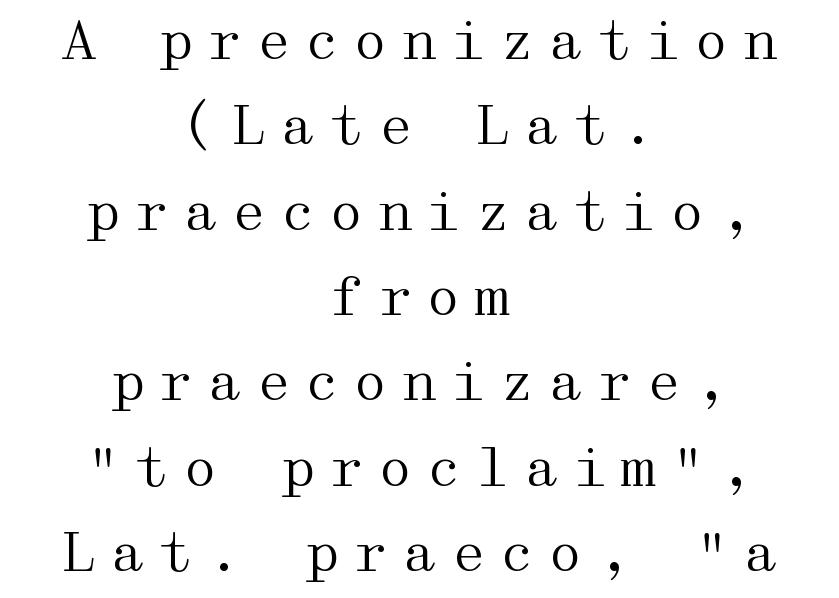
{"serif": "yes", "italic": "no", "bold": "no", "weight": "regular", "width": "wide", "stroke_contrast": "medium", "x_height": "medium", "underline": "no", "align": "center", "line_spacing": "normal", "line_spacing_ratio": 1.61, "letter_spacing": "wide", "letter_spacing_em": 0.22, "glyph_px": 53}
